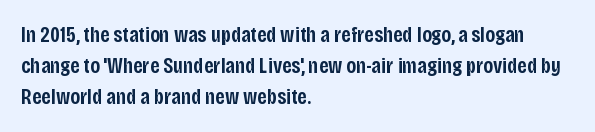
The image shows 22 px text type, upright; set left-aligned, normal line spacing (1.41x), normal letter spacing, not underlined.
